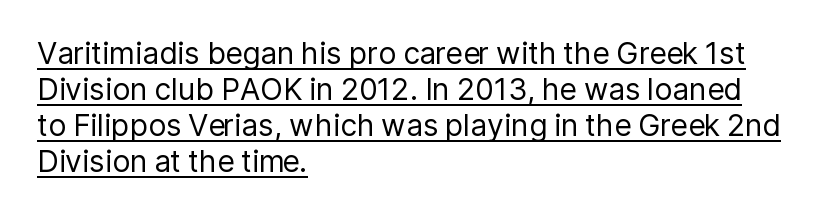
Q: Is the text bold? A: No.
Q: Is the text italic (slanted)? A: No, it is upright.
Q: Is the typeface a serif or a sans-serif typeface? A: Sans-serif.
Q: Is the text underlined? A: Yes.
Q: How is the paragraph aligned? A: Left-aligned.
Q: Is the spacing between letters normal or unusually wide? A: Normal.
Q: Width (condensed, normal, or wide)? A: Normal.
Q: Stroke contrast? A: Low.
Q: x-height? A: Medium.
Q: Monospaced? A: No.
